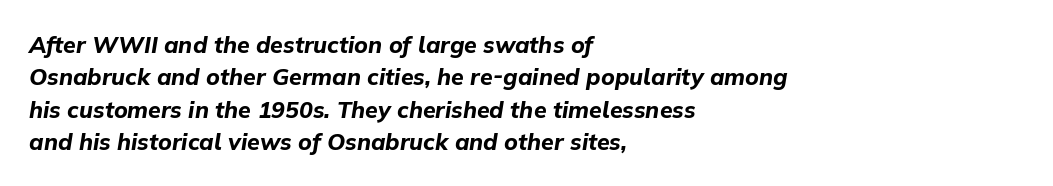
Q: Is the text bold? A: Yes.
Q: Is the text italic (slanted)? A: Yes, it leans right by about 9 degrees.
Q: Is the text underlined? A: No.
Q: How is the paragraph aligned? A: Left-aligned.
Q: Is the spacing between letters normal or unusually wide? A: Normal.
Q: Is the spacing between lines tight, normal or loose? A: Normal.
